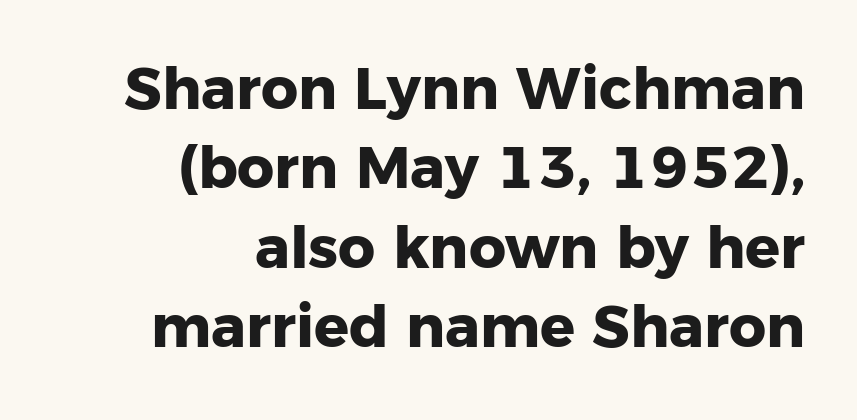
{"serif": "no", "italic": "no", "bold": "yes", "weight": "heavy", "width": "normal", "stroke_contrast": "low", "x_height": "medium", "monospaced": "no", "underline": "no", "align": "right", "line_spacing": "normal", "line_spacing_ratio": 1.37, "letter_spacing": "normal", "letter_spacing_em": 0.0, "glyph_px": 58}
